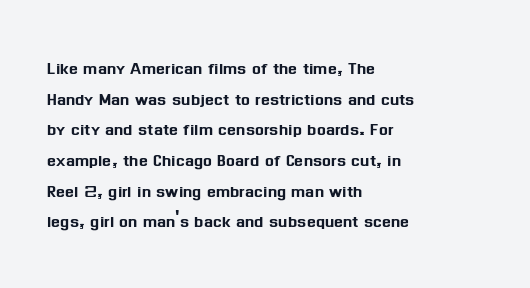
The image shows 21 px text type, upright; set left-aligned, normal line spacing (1.46x), normal letter spacing, not underlined.
